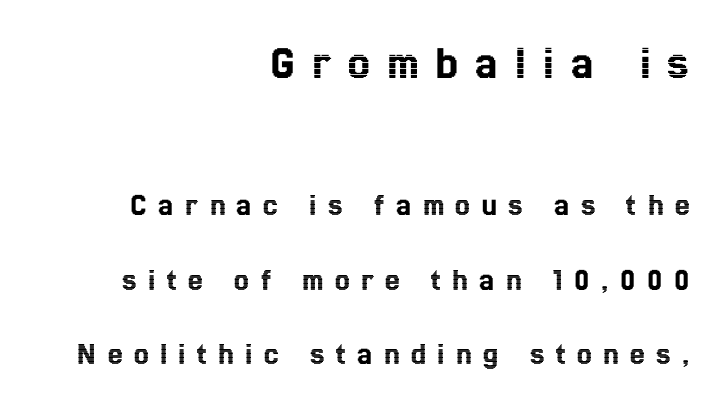
The baseline area is clear. Posture: vertical. Note: larger setting up top, smaller setting below. The designer dialed line spacing up above the default.
